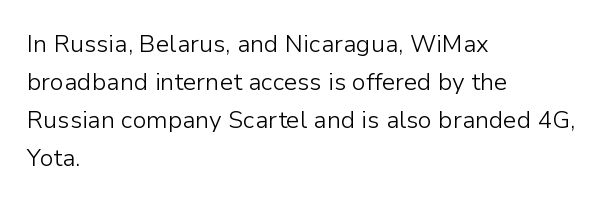
{"italic": "no", "bold": "no", "underline": "no", "align": "left", "line_spacing": "normal", "line_spacing_ratio": 1.58, "letter_spacing": "normal", "letter_spacing_em": 0.0, "glyph_px": 24}
